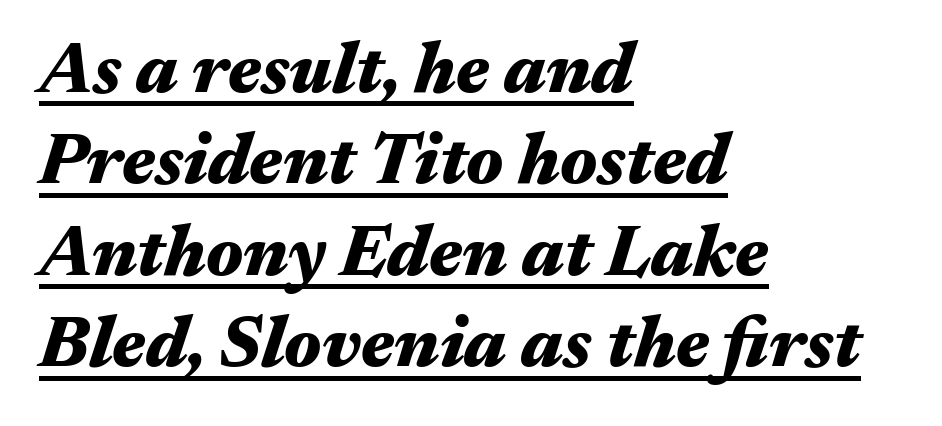
The image shows 72 px heavy, wide type, italic (leaning right); set left-aligned, normal line spacing (1.27x), normal letter spacing, underlined; medium stroke contrast and a medium x-height.
